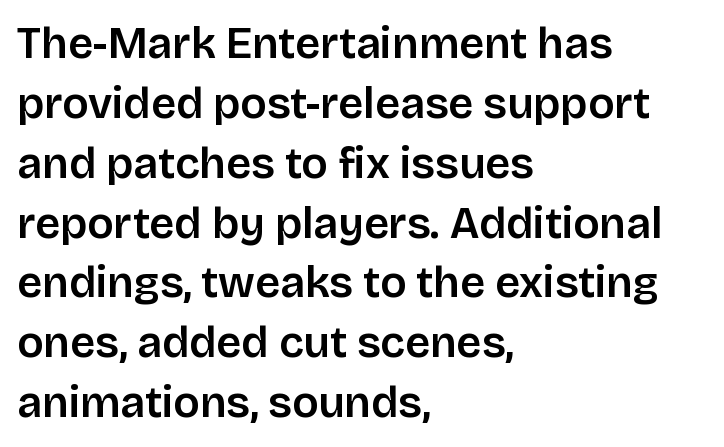
Q: Is the text bold? A: Semi-bold.
Q: Is the text italic (slanted)? A: No, it is upright.
Q: Is the typeface a serif or a sans-serif typeface? A: Sans-serif.
Q: Is the text underlined? A: No.
Q: How is the paragraph aligned? A: Left-aligned.
Q: Is the spacing between letters normal or unusually wide? A: Normal.
Q: Is the spacing between lines tight, normal or loose? A: Normal.
Q: Width (condensed, normal, or wide)? A: Normal.
Q: Stroke contrast? A: Low.
Q: x-height? A: Large.
Q: Monospaced? A: No.
